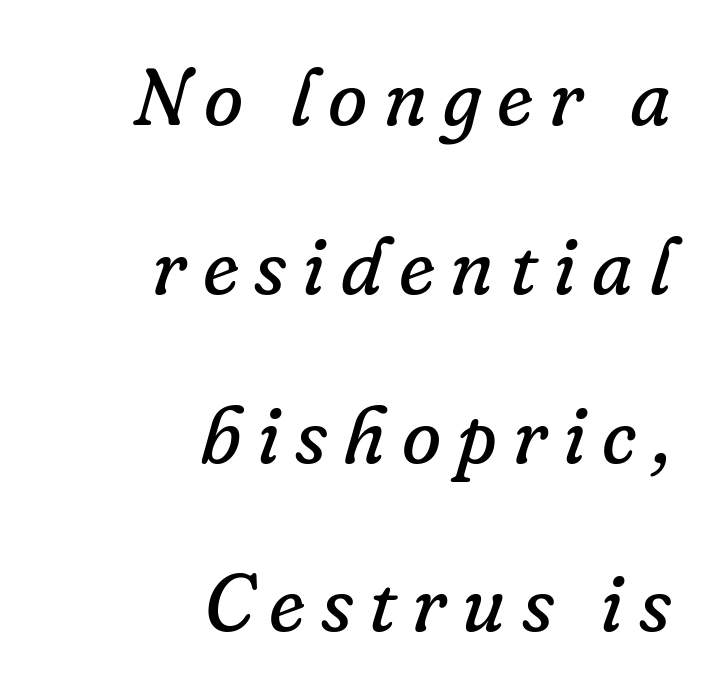
Q: Is the text bold? A: No.
Q: Is the text italic (slanted)? A: Yes, it leans right by about 16 degrees.
Q: Is the typeface a serif or a sans-serif typeface? A: Serif.
Q: Is the text underlined? A: No.
Q: How is the paragraph aligned? A: Right-aligned.
Q: Is the spacing between letters normal or unusually wide? A: Unusually wide.
Q: Is the spacing between lines tight, normal or loose? A: Loose.
Q: Width (condensed, normal, or wide)? A: Normal.
Q: Stroke contrast? A: Low.
Q: x-height? A: Small.
Q: Monospaced? A: No.
